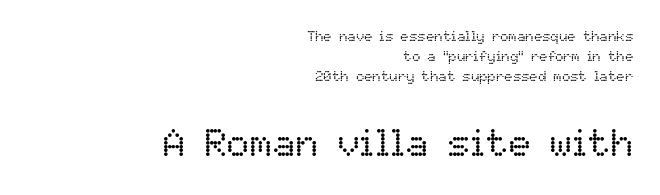
The image shows 38 px regular-weight type, upright; set right-aligned, normal line spacing (1.44x), normal letter spacing, not underlined; the second (bottom) block is 2.71x larger; low stroke contrast and a medium x-height.
